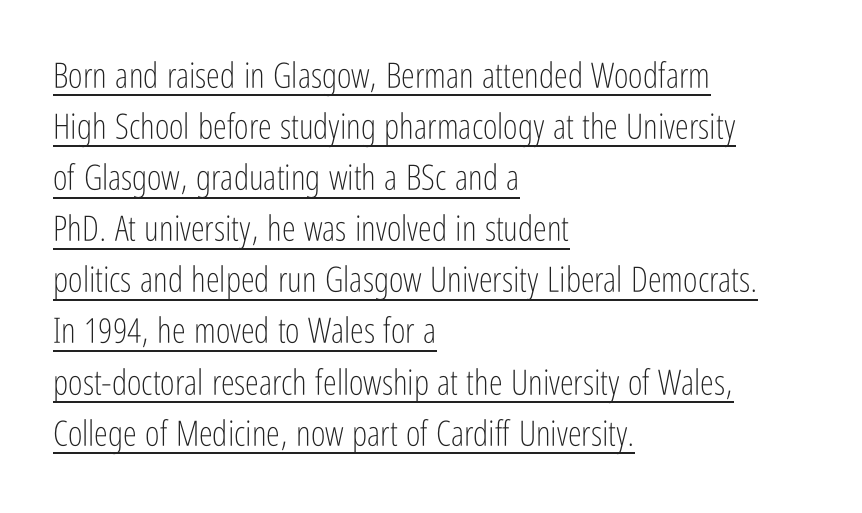
The words here are underlined. Character widths vary here, with narrow letters taking less room than wide ones. Horizontal alignment here is leftward, the default for most running prose. The passage shown has conventional tracking throughout. The letterforms sit at book weight or below. You can tell from the bare stems that sans-serif type was used.
